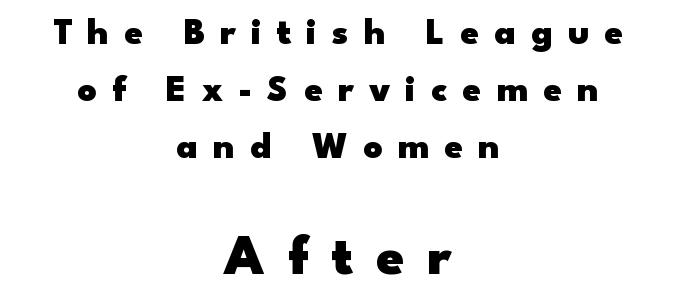
Q: Is the text bold? A: Yes.
Q: Is the text italic (slanted)? A: No, it is upright.
Q: Is the typeface a serif or a sans-serif typeface? A: Sans-serif.
Q: Is the text underlined? A: No.
Q: How is the paragraph aligned? A: Centered.
Q: Is the spacing between letters normal or unusually wide? A: Unusually wide.
Q: Is the spacing between lines tight, normal or loose? A: Normal.
Q: Which block of text is set in a larger size, the first (top) or the second (bottom)? A: The second (bottom) one.
Q: Width (condensed, normal, or wide)? A: Wide.
Q: Stroke contrast? A: Low.
Q: x-height? A: Small.
Q: Monospaced? A: No.
